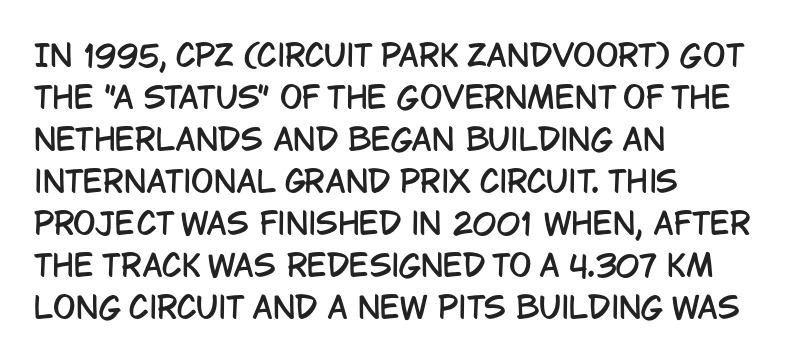
A typesetter would call this proportional, since set widths differ per character. Nothing unusual about the tracking: characters are spaced as the font intends. Glance below the letters and you will spot only blank space. Compared with a centered layout, this one pins lines to the left instead.
